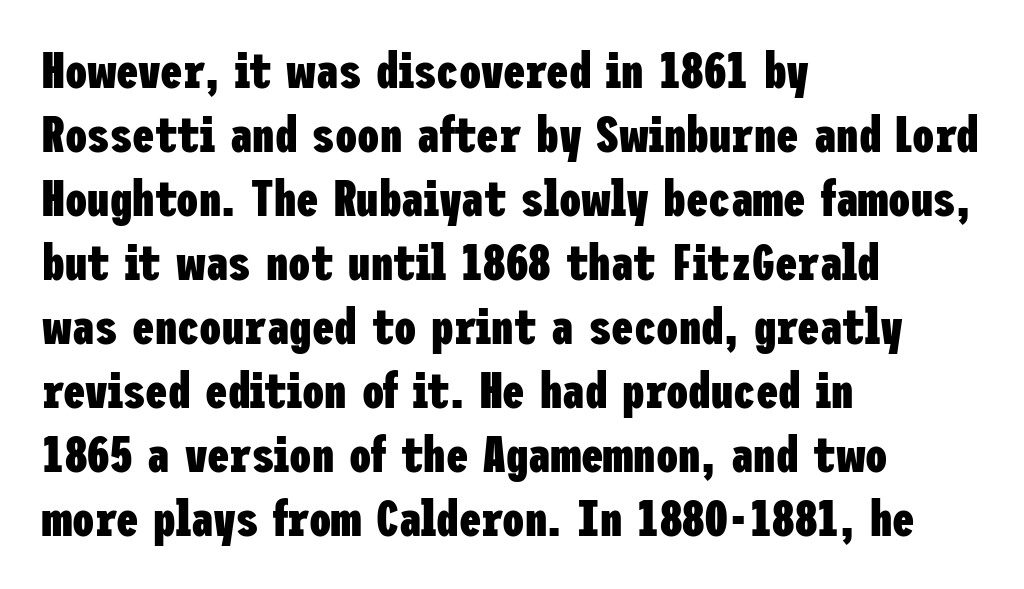
Q: Is the text bold? A: Yes.
Q: Is the text italic (slanted)? A: No, it is upright.
Q: Is the typeface a serif or a sans-serif typeface? A: Sans-serif.
Q: Is the text underlined? A: No.
Q: How is the paragraph aligned? A: Left-aligned.
Q: Is the spacing between letters normal or unusually wide? A: Normal.
Q: Is the spacing between lines tight, normal or loose? A: Normal.
Q: Width (condensed, normal, or wide)? A: Condensed.
Q: Stroke contrast? A: Low.
Q: x-height? A: Medium.
